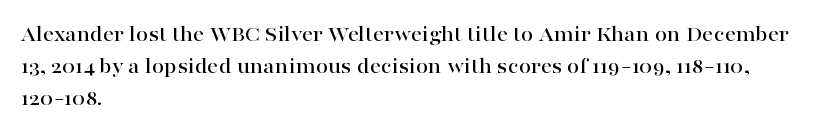
The image shows 22 px text type, upright; set left-aligned, normal line spacing (1.45x), normal letter spacing, not underlined.
